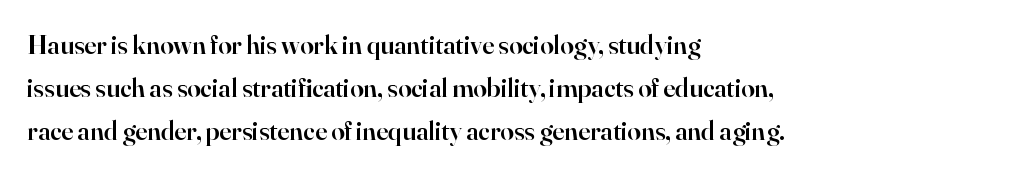
Q: Is the text bold? A: Semi-bold.
Q: Is the text italic (slanted)? A: No, it is upright.
Q: Is the text underlined? A: No.
Q: How is the paragraph aligned? A: Left-aligned.
Q: Is the spacing between letters normal or unusually wide? A: Normal.
Q: Is the spacing between lines tight, normal or loose? A: Normal.
